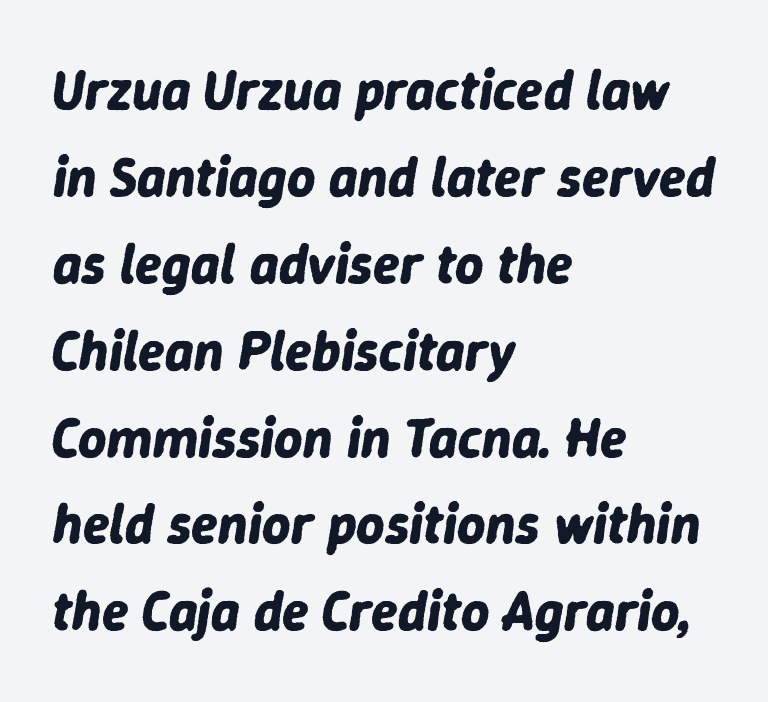
Character widths vary here, with narrow letters taking less room than wide ones. Standard letterfit; no display-style spreading of the glyphs. The rendering applies a slant to the glyphs. Check the space under the baseline: it is left empty. Caption: multi-line text, flush left, ragged right.
